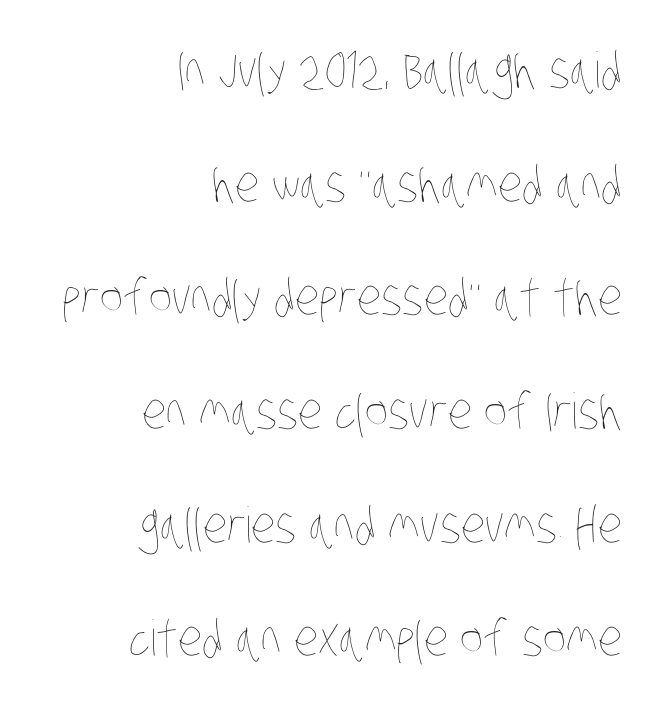
{"bold": "no", "weight": "thin", "width": "condensed", "stroke_contrast": "low", "x_height": "large", "monospaced": "no", "underline": "no", "align": "right", "line_spacing": "loose", "line_spacing_ratio": 2.32, "letter_spacing": "normal", "letter_spacing_em": 0.0, "glyph_px": 49}
